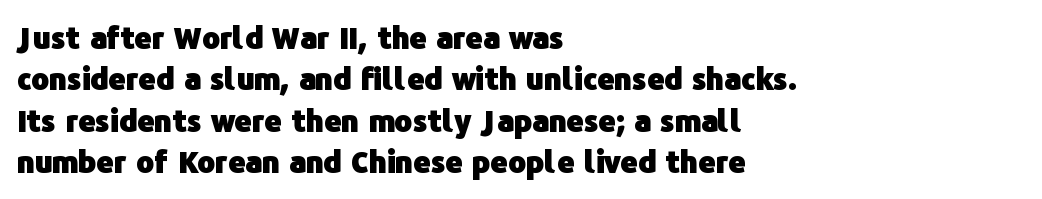
Q: Is the text bold? A: Yes.
Q: Is the text italic (slanted)? A: No, it is upright.
Q: Is the typeface a serif or a sans-serif typeface? A: Sans-serif.
Q: Is the text underlined? A: No.
Q: How is the paragraph aligned? A: Left-aligned.
Q: Is the spacing between letters normal or unusually wide? A: Normal.
Q: Is the spacing between lines tight, normal or loose? A: Normal.
Q: Width (condensed, normal, or wide)? A: Normal.
Q: Stroke contrast? A: Low.
Q: x-height? A: Medium.
Q: Monospaced? A: No.
